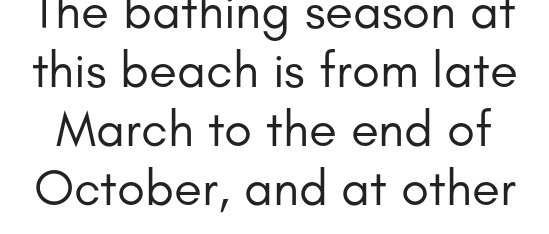
{"serif": "no", "italic": "no", "bold": "no", "weight": "regular", "width": "normal", "stroke_contrast": "low", "x_height": "small", "monospaced": "no", "underline": "no", "line_spacing_ratio": 1.16, "letter_spacing": "normal", "letter_spacing_em": 0.0, "glyph_px": 51}
